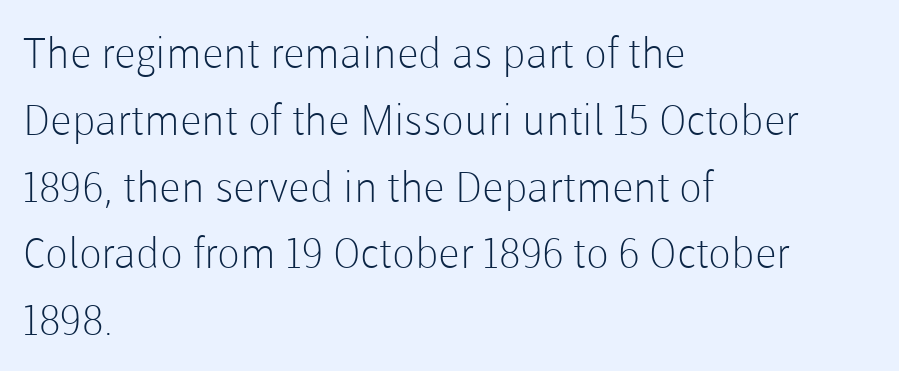
The image shows 42 px light sans-serif type, upright; set left-aligned, normal line spacing (1.59x), normal letter spacing, not underlined; low stroke contrast and a medium x-height.
